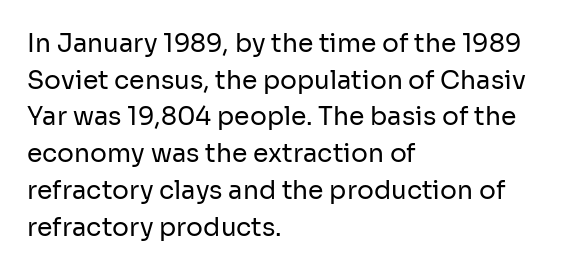
Q: Is the text bold? A: No.
Q: Is the text italic (slanted)? A: No, it is upright.
Q: Is the text underlined? A: No.
Q: How is the paragraph aligned? A: Left-aligned.
Q: Is the spacing between letters normal or unusually wide? A: Normal.
Q: Is the spacing between lines tight, normal or loose? A: Normal.
